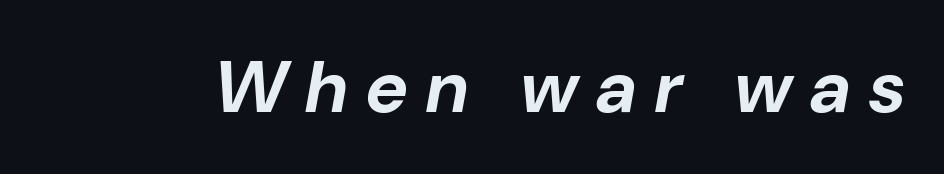
Notice how the stems are inclined rather than vertical — that's the hallmark of italics. Type without underlining. The type is letterspaced generously, with wide tracking. The sample has been set heavy, in full bold. The letters advance in unequal steps, a hallmark of proportional type.
